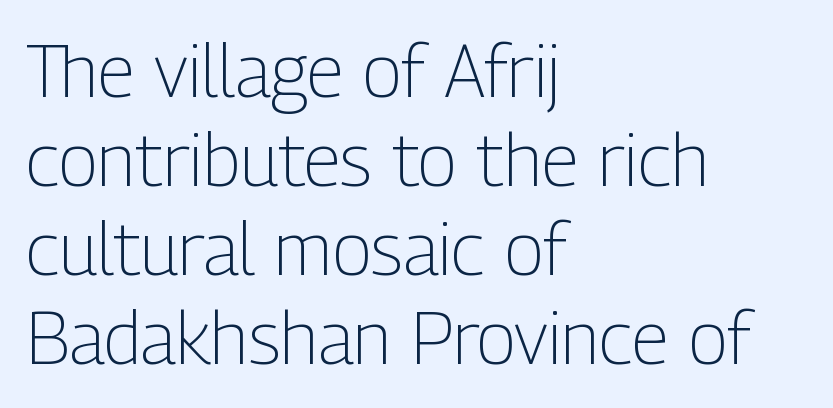
Here the glyphs are tracked normally, forming tight word shapes. Layout note: lines flush left. Do the letters lean? They stand straight. Note the varied advance widths — an 'i' is clearly narrower than an 'm'.
